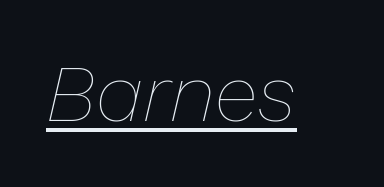
The image shows 80 px thin type, italic (leaning right); set normal letter spacing, underlined; low stroke contrast and a medium x-height.
